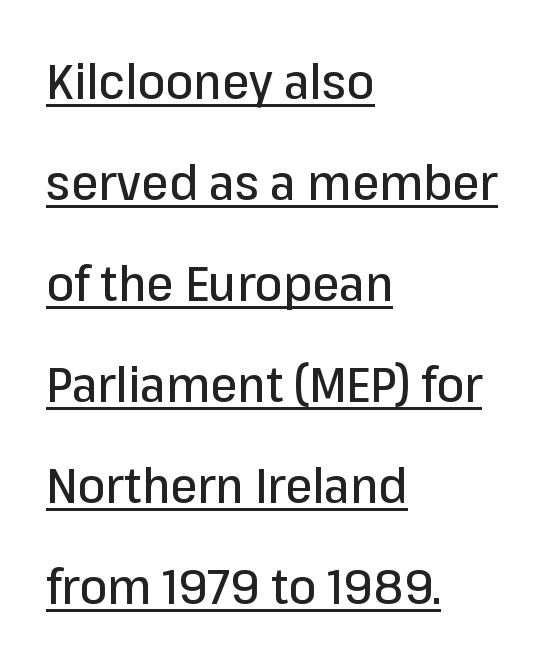
The string is rendered with underlining switched on. This is the regular roman posture of the typeface. The line texture is even and compact thanks to regular tracking. The designer dialed line spacing up above the default. The lines are quadded left.
